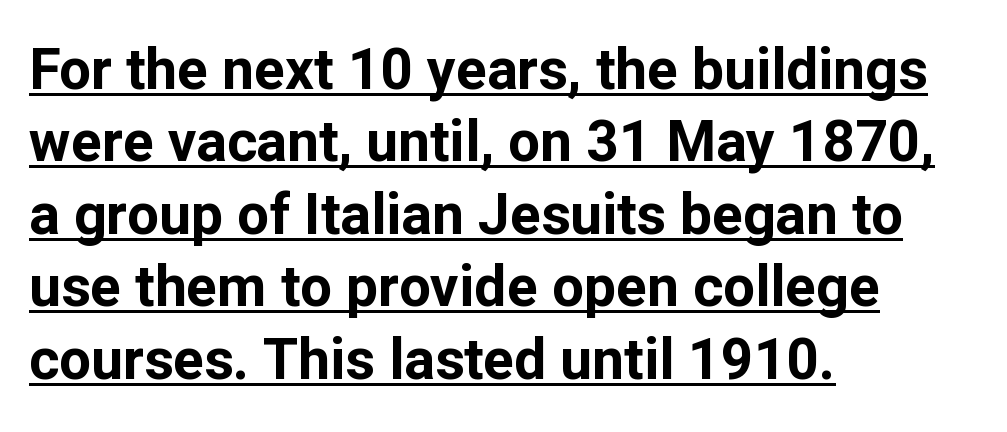
If you drew a ruler down the left edge, every line would touch it. Whoever set this chose a conventional vertical rhythm. Unlike a traditional serif, this face leaves its strokes unadorned. This is the regular roman posture of the typeface. Spacing verdict: proportional, widths tailored to each character. You could call the tracking neutral — neither tight nor loose.
